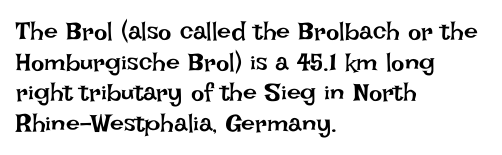
The letters look calm and open, with moderate or lighter stems. Descenders are the only things crossing below the line. Left-aligned paragraph, ragged on the right. Short note: letters normally spaced.
